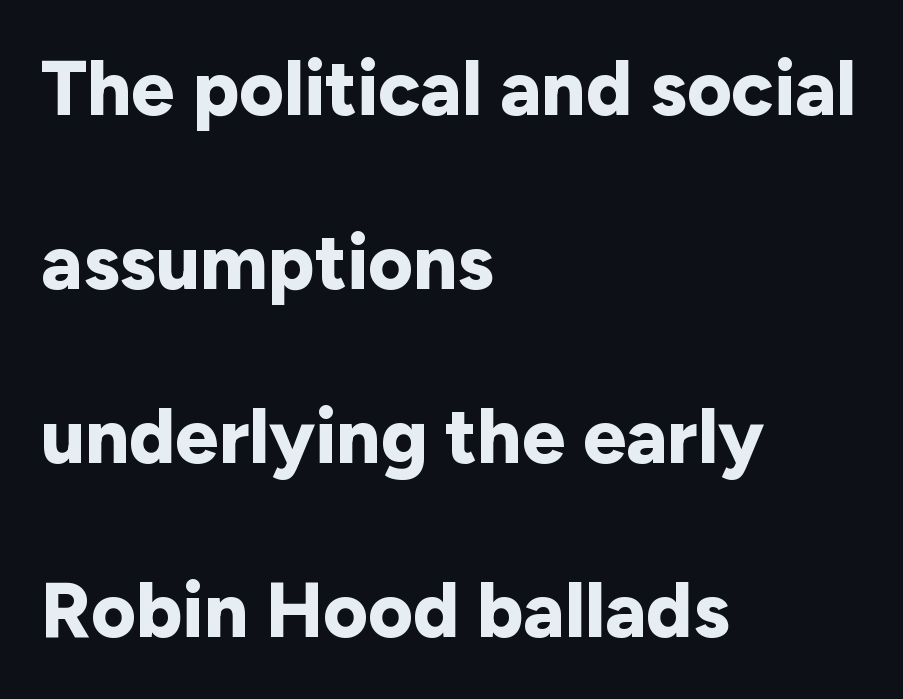
Q: Is the text bold? A: Yes.
Q: Is the text italic (slanted)? A: No, it is upright.
Q: Is the typeface a serif or a sans-serif typeface? A: Sans-serif.
Q: Is the text underlined? A: No.
Q: How is the paragraph aligned? A: Left-aligned.
Q: Is the spacing between letters normal or unusually wide? A: Normal.
Q: Is the spacing between lines tight, normal or loose? A: Loose.
Q: Width (condensed, normal, or wide)? A: Normal.
Q: Stroke contrast? A: Low.
Q: x-height? A: Medium.
Q: Monospaced? A: No.
